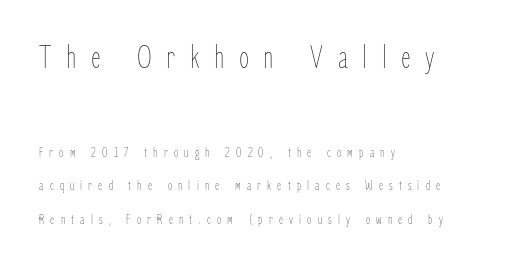
Q: Is the text bold? A: No.
Q: Is the text italic (slanted)? A: No, it is upright.
Q: Is the text underlined? A: No.
Q: How is the paragraph aligned? A: Left-aligned.
Q: Is the spacing between letters normal or unusually wide? A: Unusually wide.
Q: Is the spacing between lines tight, normal or loose? A: Loose.
Q: Which block of text is set in a larger size, the first (top) or the second (bottom)? A: The first (top) one.
Q: Width (condensed, normal, or wide)? A: Condensed.
Q: Stroke contrast? A: Low.
Q: x-height? A: Medium.
Q: Monospaced? A: No.
